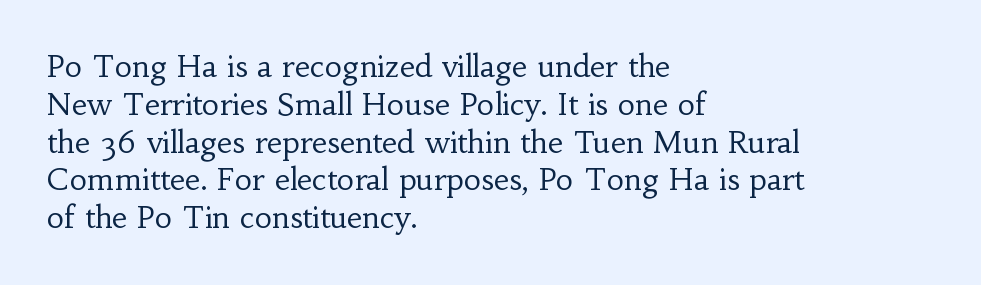
Q: Is the text bold? A: No.
Q: Is the text italic (slanted)? A: No, it is upright.
Q: Is the typeface a serif or a sans-serif typeface? A: Serif.
Q: Is the text underlined? A: No.
Q: How is the paragraph aligned? A: Left-aligned.
Q: Is the spacing between letters normal or unusually wide? A: Normal.
Q: Is the spacing between lines tight, normal or loose? A: Normal.
Q: Width (condensed, normal, or wide)? A: Normal.
Q: Stroke contrast? A: Low.
Q: x-height? A: Small.
Q: Monospaced? A: No.
